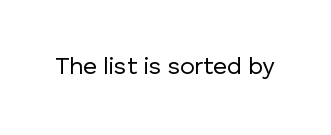
{"italic": "no", "bold": "no", "underline": "no", "letter_spacing": "normal", "letter_spacing_em": 0.0, "glyph_px": 24}
